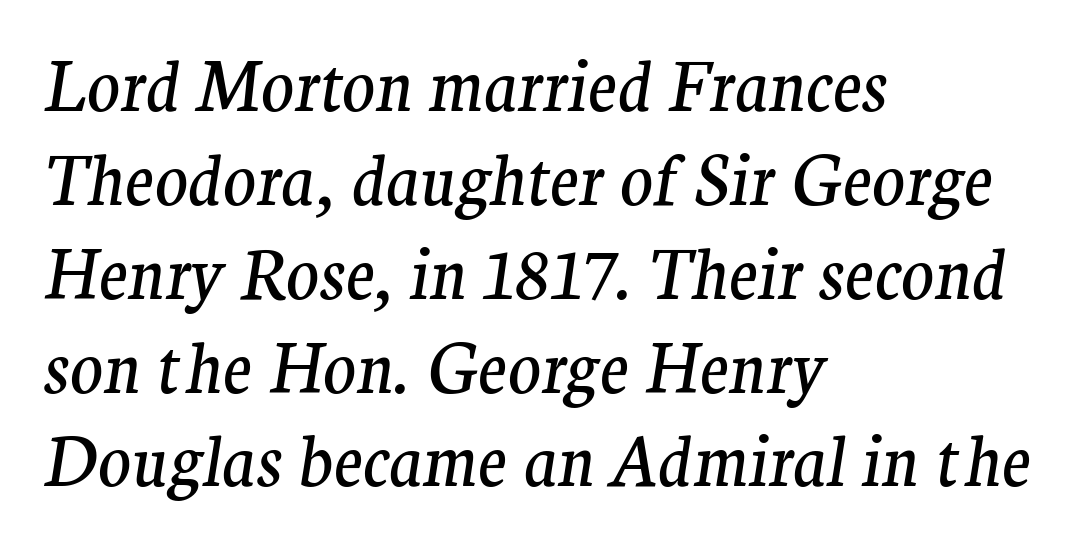
{"serif": "yes", "italic": "yes", "lean": "right", "slant_degrees": 9, "bold": "no", "weight": "regular", "width": "normal", "stroke_contrast": "medium", "x_height": "medium", "monospaced": "no", "underline": "no", "align": "left", "line_spacing": "normal", "line_spacing_ratio": 1.38, "letter_spacing": "normal", "letter_spacing_em": 0.0, "glyph_px": 68}
